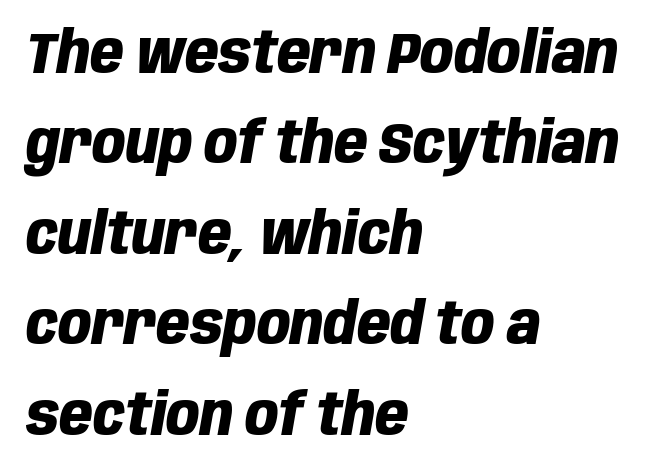
The image shows 58 px heavy, condensed type, italic (leaning right); set left-aligned, normal line spacing (1.56x), normal letter spacing, not underlined; low stroke contrast and a large x-height.
